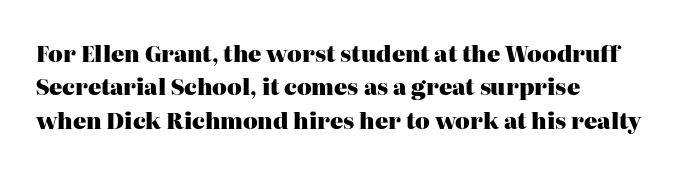
The image shows 22 px bold type, upright; set left-aligned, normal line spacing (1.52x), normal letter spacing, not underlined.
